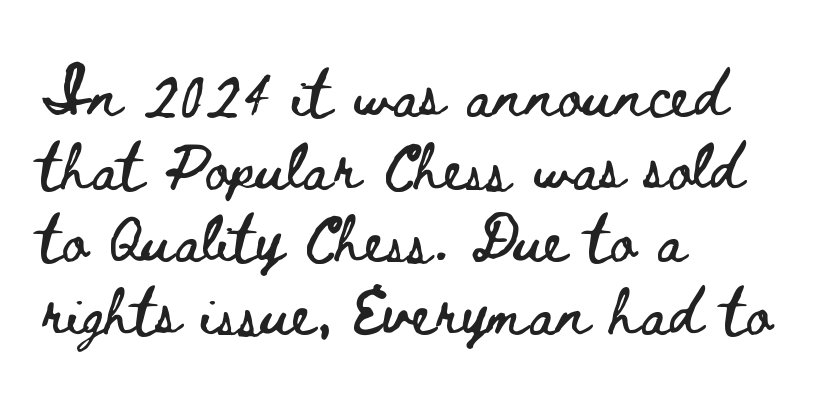
Short note: letters normally spaced. Horizontally, the lines are justified to the leading edge only. The strip under each line holds only bare page.
